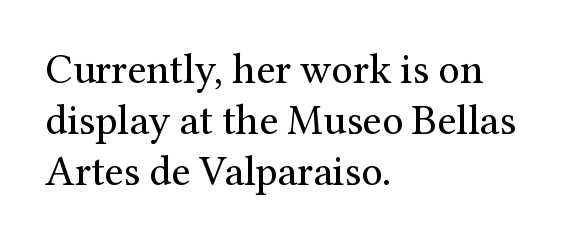
The image shows 42 px regular-weight serif type, upright; set left-aligned, line spacing 1.22x, normal letter spacing, not underlined; medium stroke contrast and a medium x-height.
